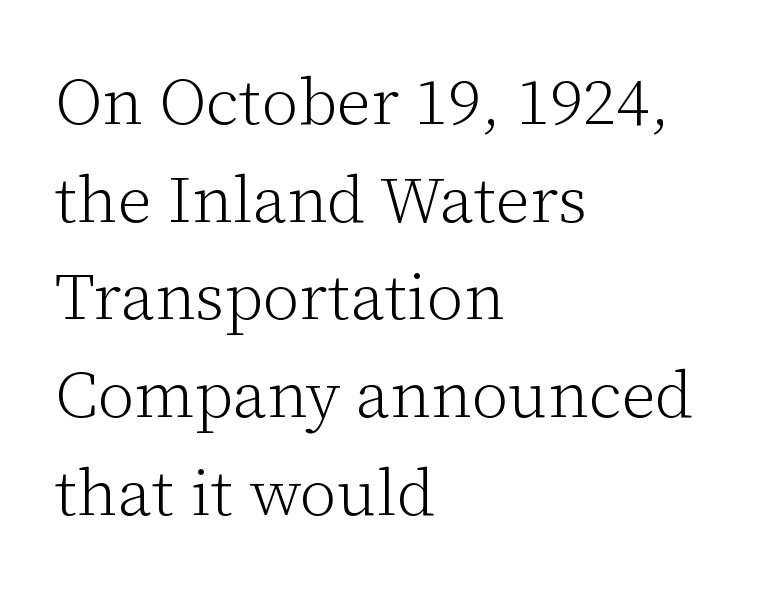
{"serif": "yes", "italic": "no", "bold": "no", "weight": "light", "width": "normal", "stroke_contrast": "low", "x_height": "medium", "monospaced": "no", "underline": "no", "align": "left", "line_spacing": "normal", "line_spacing_ratio": 1.48, "letter_spacing": "normal", "letter_spacing_em": 0.0, "glyph_px": 66}
